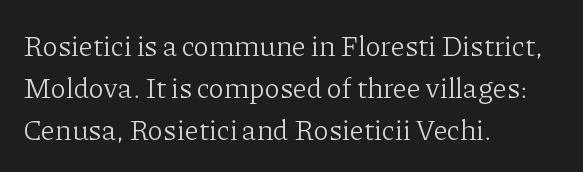
The image shows 29 px light serif type, upright; set left-aligned, normal line spacing (1.44x), normal letter spacing, not underlined; low stroke contrast and a medium x-height.
